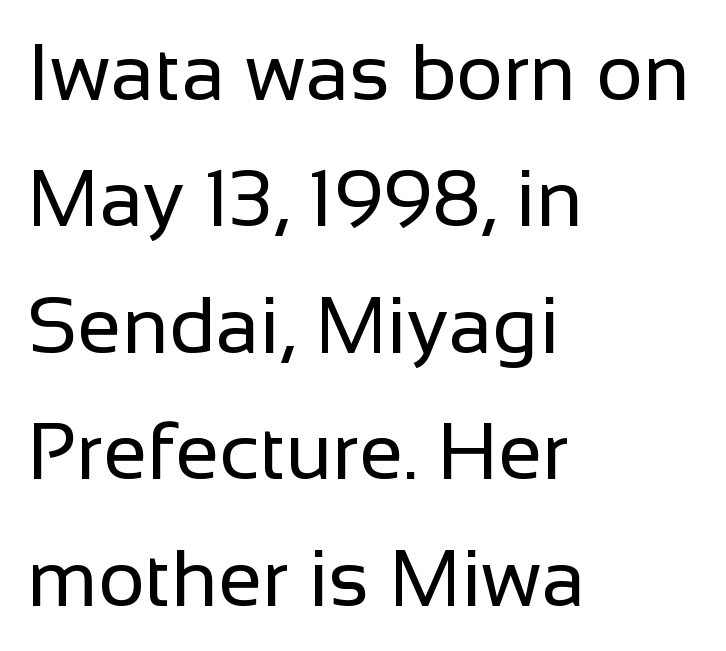
{"serif": "no", "italic": "no", "bold": "no", "weight": "regular", "width": "normal", "stroke_contrast": "low", "x_height": "medium", "monospaced": "no", "underline": "no", "align": "left", "line_spacing": "normal", "line_spacing_ratio": 1.58, "letter_spacing": "normal", "letter_spacing_em": 0.0, "glyph_px": 80}
